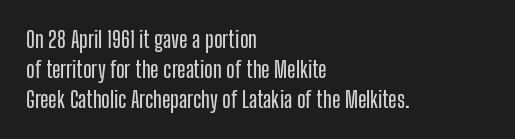
{"italic": "no", "underline": "no", "align": "left", "line_spacing": "normal", "line_spacing_ratio": 1.36, "letter_spacing": "normal", "letter_spacing_em": 0.0, "glyph_px": 22}
